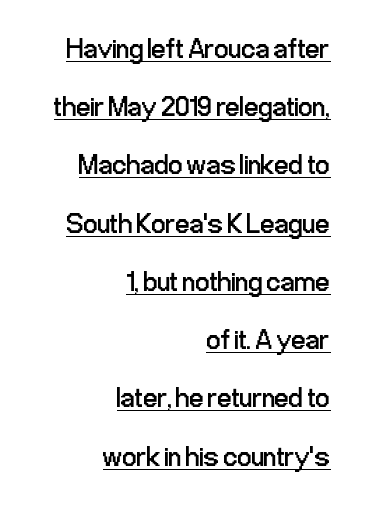
Each word holds together tightly as a unit, with standard inter-letter gaps. The glyphs in this specimen are sans serif. Each letter keeps its own natural width here, so spacing adapts to shape. A rule runs beneath these lines of type. Stems and bowls with no extra thickness — not bold.
